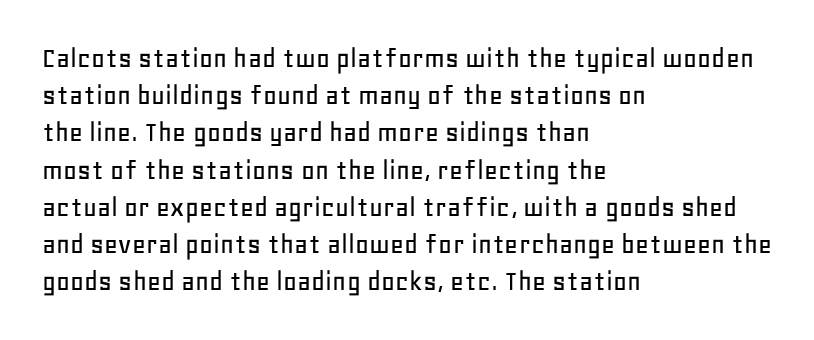
The words here are not underlined. Notice how the passage keeps a crisp vertical edge on the left only. Looks like regular typesetting: each glyph gets only the width it needs. The tracking reads as untouched default to a designer's eye. A typesetter would label this face a sans. Italic? Not at all — the glyphs are vertical.
